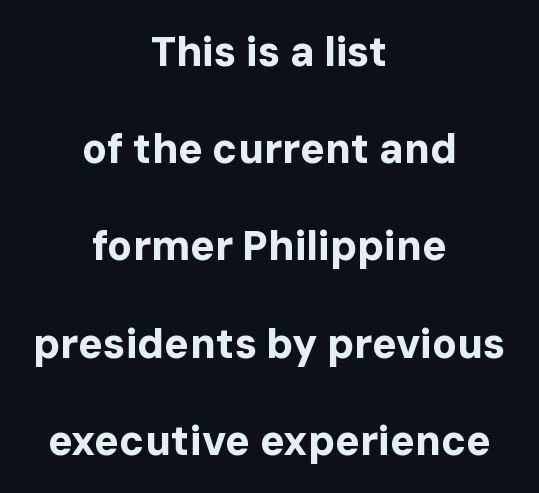
You could not count columns in this text — the font is proportionally spaced. The font's upright variant was chosen for this text. Rows of type keep a wide berth in the vertical direction. The rendering keeps characters at their native spacing.
